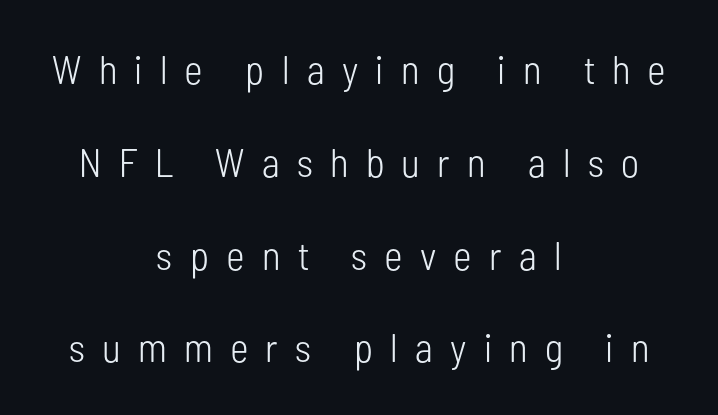
Each line is balanced around a shared central axis. Quick note: interline space is abundant. This reads as an unemphasized weight, regular at the heaviest. Just letters on the line, the space beneath them empty. You can tell from the bare stems that sans-serif type was used.
